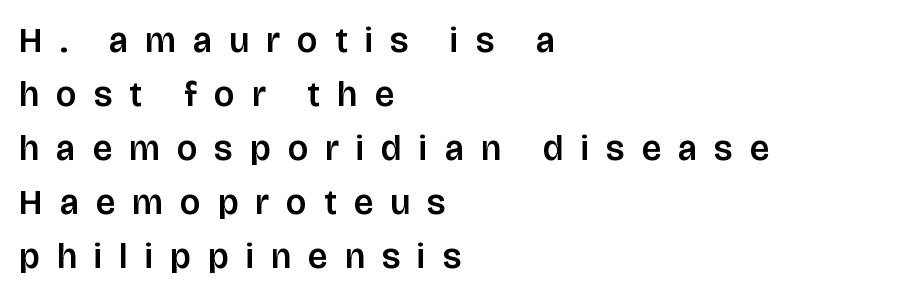
The image shows 35 px sans-serif type, upright; set left-aligned, normal line spacing (1.54x), unusually wide letter spacing (+0.49 em), not underlined; low stroke contrast and a large x-height.
